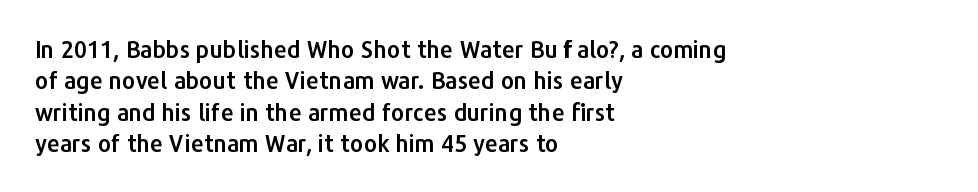
Q: Is the text italic (slanted)? A: No, it is upright.
Q: Is the text underlined? A: No.
Q: How is the paragraph aligned? A: Left-aligned.
Q: Is the spacing between letters normal or unusually wide? A: Normal.
Q: Is the spacing between lines tight, normal or loose? A: Normal.
